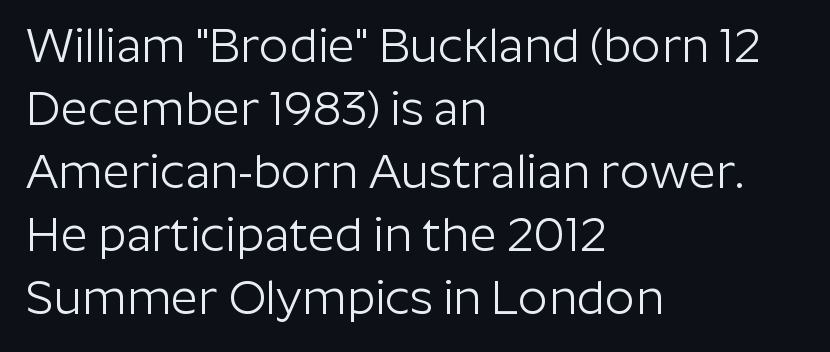
{"serif": "no", "italic": "no", "bold": "no", "weight": "light", "width": "normal", "stroke_contrast": "low", "x_height": "medium", "monospaced": "no", "underline": "no", "align": "left", "line_spacing": "normal", "line_spacing_ratio": 1.34, "letter_spacing": "normal", "letter_spacing_em": 0.0, "glyph_px": 47}
